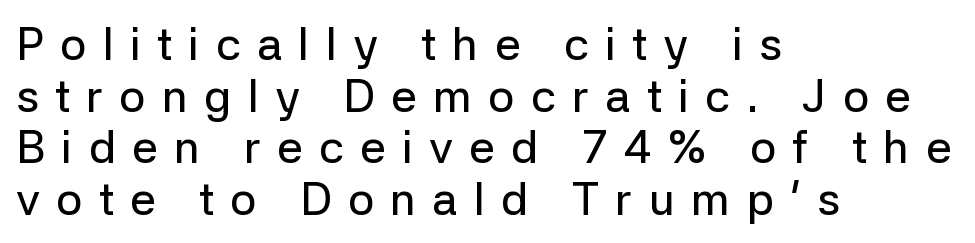
The image shows 46 px sans-serif type, upright; set left-aligned, tight line spacing (1.12x), unusually wide letter spacing (+0.35 em), not underlined; low stroke contrast and a medium x-height.
